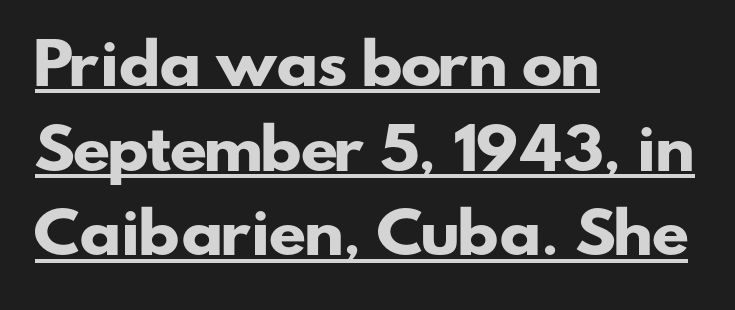
This sample uses a sans-serif face. This sample carries an underscore along the baseline area. The rows are spaced the way most documents space them. Is the letter spacing exaggerated? No — it looks like the ordinary default.
